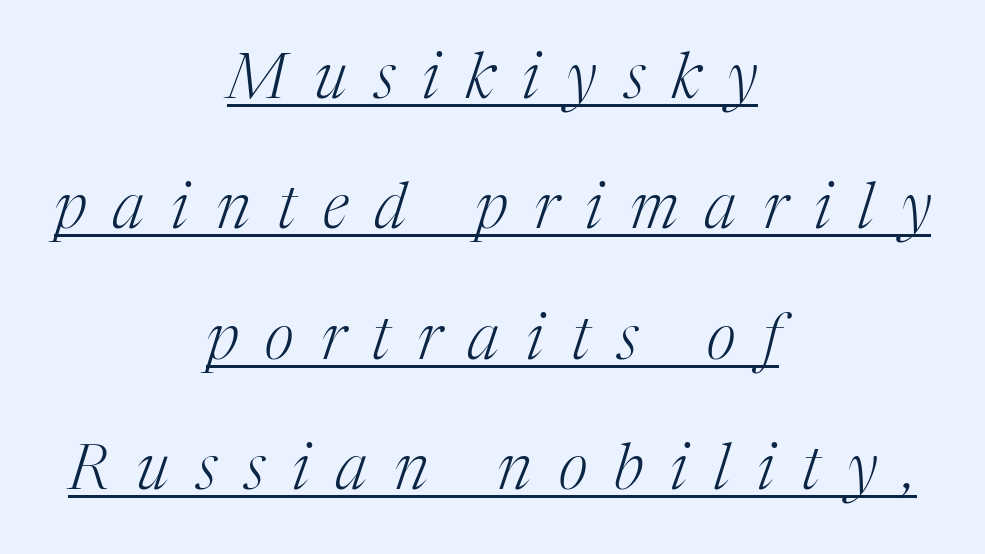
The image shows 63 px light serif type, italic (leaning right); set centered, loose line spacing (2.07x), unusually wide letter spacing (+0.43 em), underlined; medium stroke contrast and a medium x-height.
